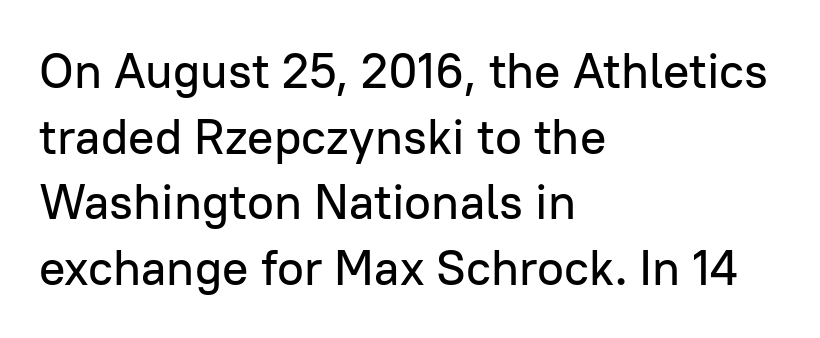
The image shows 49 px sans-serif type, upright; set left-aligned, normal line spacing (1.34x), normal letter spacing, not underlined; low stroke contrast and a medium x-height.
